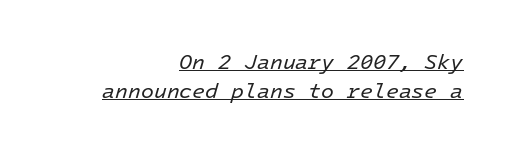
{"italic": "yes", "lean": "right", "slant_degrees": 16, "bold": "no", "underline": "yes", "align": "right", "line_spacing": "normal", "line_spacing_ratio": 1.37, "letter_spacing": "normal", "letter_spacing_em": 0.0, "glyph_px": 21}
